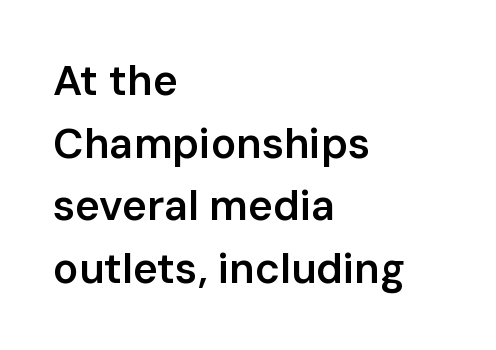
{"serif": "no", "italic": "no", "bold": "semi", "weight": "semibold", "width": "normal", "stroke_contrast": "low", "x_height": "medium", "monospaced": "no", "underline": "no", "align": "left", "line_spacing": "normal", "line_spacing_ratio": 1.49, "letter_spacing": "normal", "letter_spacing_em": 0.0, "glyph_px": 42}
